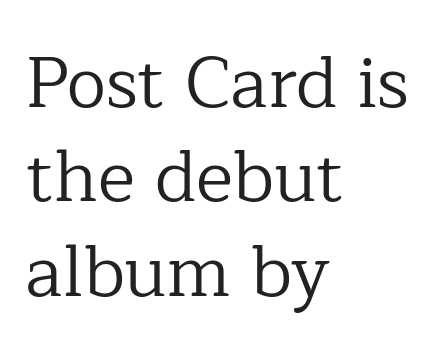
{"serif": "yes", "italic": "no", "bold": "no", "weight": "regular", "width": "normal", "stroke_contrast": "low", "x_height": "medium", "monospaced": "no", "underline": "no", "align": "left", "line_spacing": "normal", "line_spacing_ratio": 1.33, "letter_spacing": "normal", "letter_spacing_em": 0.0, "glyph_px": 71}
